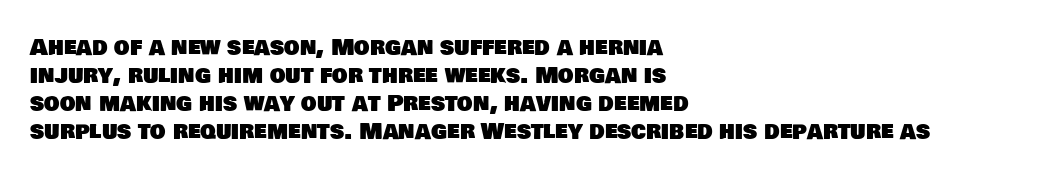
The image shows 22 px text type; set left-aligned, normal line spacing (1.27x), normal letter spacing, not underlined.
